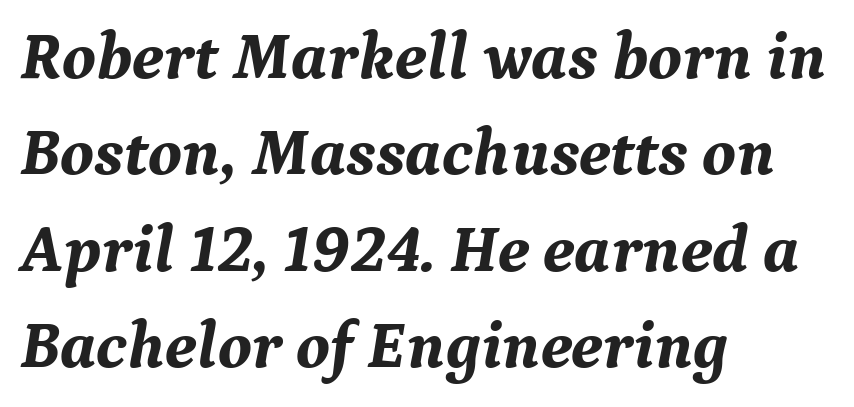
Spacing verdict: proportional, widths tailored to each character. Words float on clear page, feet unadorned. Check where the strokes stop: tiny serifs finish them off. Spacing between characters is what you'd get straight out of the box. Horizontally, the lines are justified to the leading edge only. Caption: bold face, heavy strokes.
